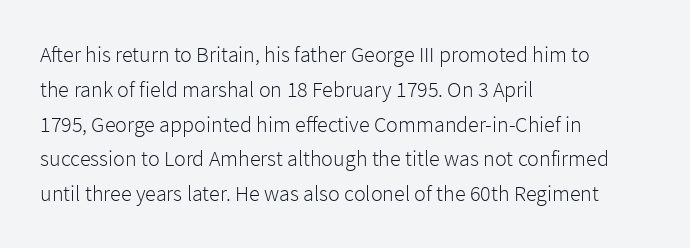
All the whitespace from short lines collects on the right. No extra tracking has been applied to these lines. Characters remain perfectly vertical along every line. The space beneath each line is pristine and unruled. Vertical stems look standard width or narrower in stroke.
